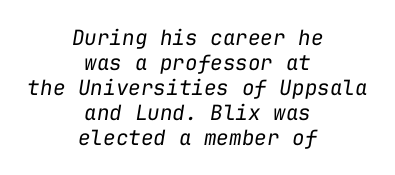
Compared with typical body copy, the letter spacing here is the same. Quick note: underline off. Notice how the passage keeps no hard edge, just a central spine. This is not heavy type; no bold has been used. The rendering applies a slant to the glyphs.
